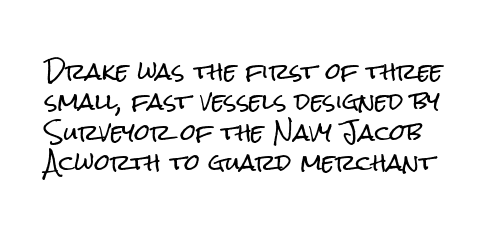
Q: Is the text italic (slanted)? A: No, it is upright.
Q: Is the text underlined? A: No.
Q: Is the spacing between letters normal or unusually wide? A: Normal.
Q: Is the spacing between lines tight, normal or loose? A: Normal.
